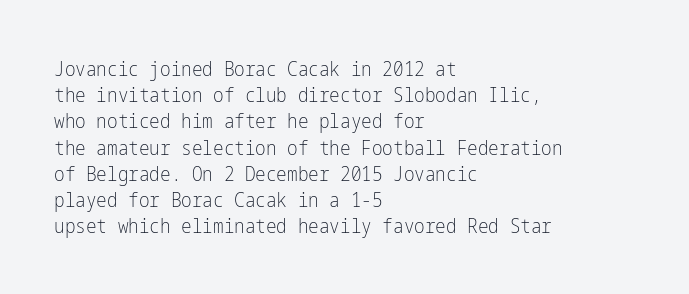
The image shows 20 px text type, upright; set left-aligned, normal line spacing (1.31x), normal letter spacing, not underlined.
